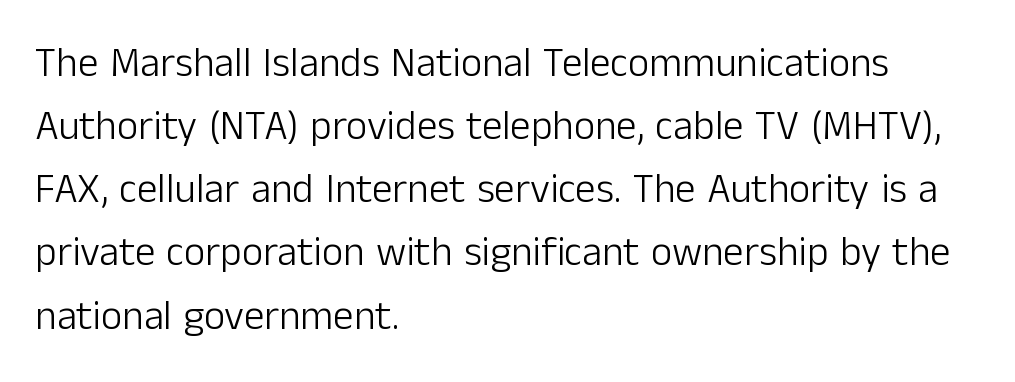
Nobody touched the tracking dial on this one. You could not count columns in this text — the font is proportionally spaced. The letters stand upright; this is a roman face. These lines are composed in type without serifs. The lines in this sample share a left origin and differ only in where they stop. One glance says typical: line gaps are just what's usual.
